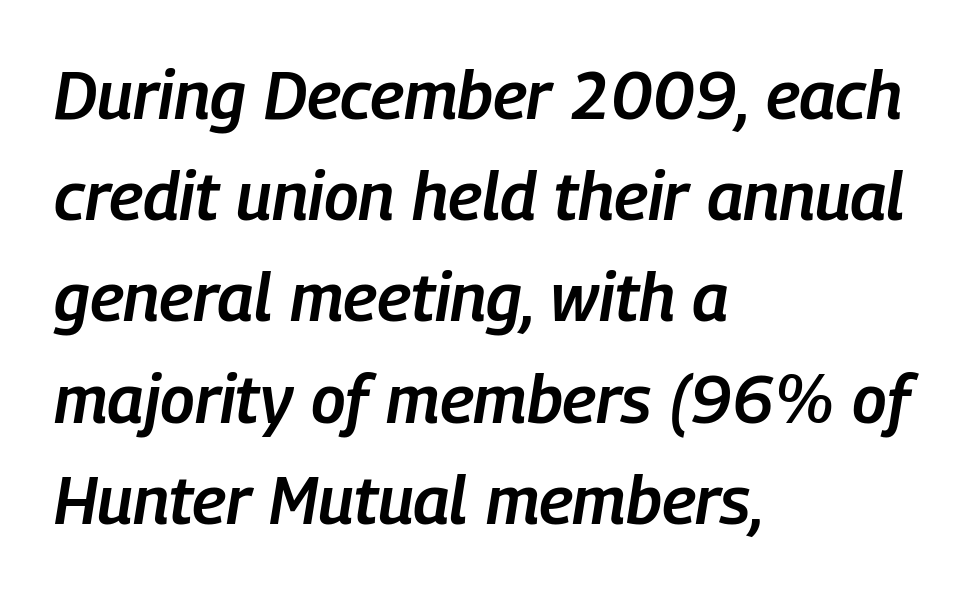
The image shows 67 px semibold, condensed type, italic (leaning right); set left-aligned, normal line spacing (1.51x), normal letter spacing, not underlined; low stroke contrast and a medium x-height.
